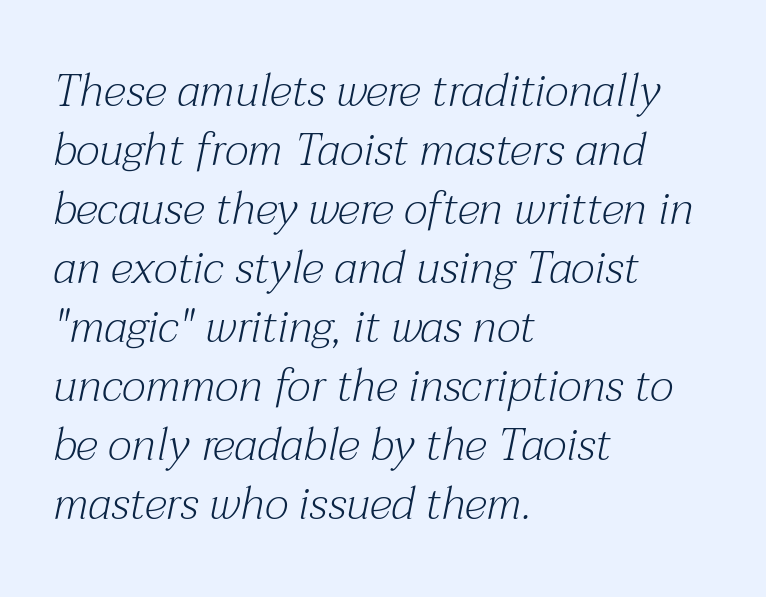
Summary of vertical rhythm: regular, with standard interline spacing. The face used here is proportionally spaced, like ordinary book or web type. The letters sit at their default tracking, neither squeezed nor spread. No letter is thick-stroked: the sample isn't bold. To sum up the face: it has serifs.
